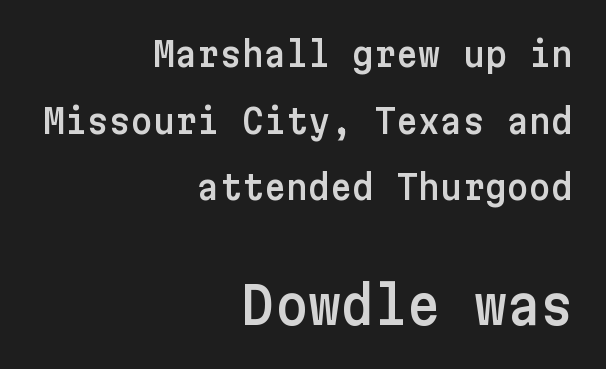
Underlining? Definitely not there. Students, note that the glyphs here touch the page at normal intervals. The letters stand upright; this is a roman face. The lines in this sample share a right terminus and differ only in where they begin. If you squint, the bottom block still reads clearly — it's the larger of the two.
